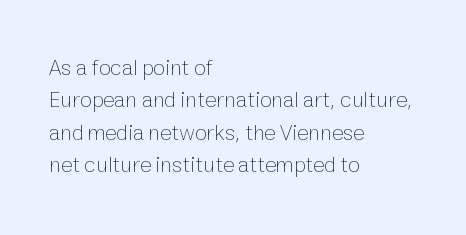
Does extra space separate the letters? No, they use regular spacing. Compared with a typical body face, this is equally light or lighter still. Casual observation: everything's shoved over to the left. This sample keeps an unexceptional amount of space between lines.
